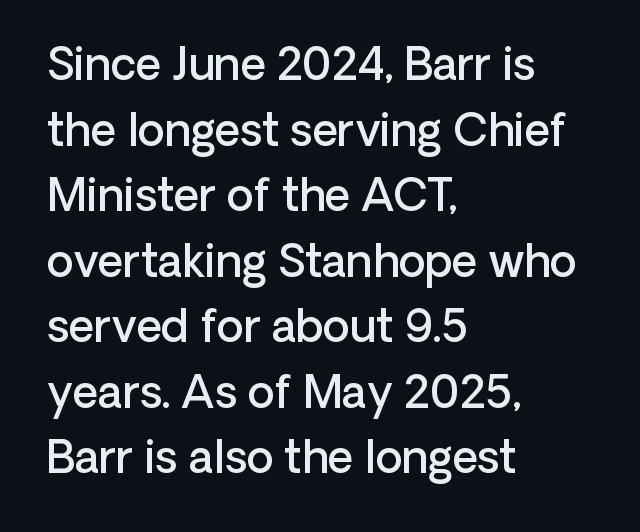
The image shows 44 px semibold sans-serif type, upright; set left-aligned, normal line spacing (1.49x), normal letter spacing, not underlined; low stroke contrast and a medium x-height.
